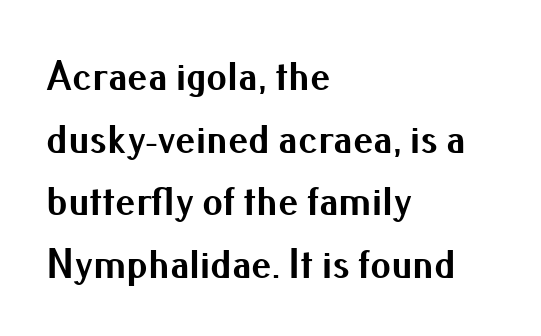
The image shows 41 px bold sans-serif type, upright; set left-aligned, normal line spacing (1.53x), normal letter spacing, not underlined; medium stroke contrast and a small x-height.
